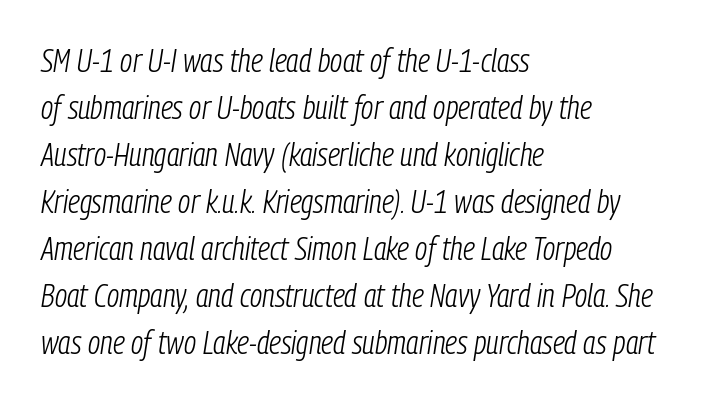
The image shows 32 px light, condensed type, italic (leaning right); set left-aligned, normal line spacing (1.47x), normal letter spacing, not underlined; low stroke contrast and a medium x-height.
